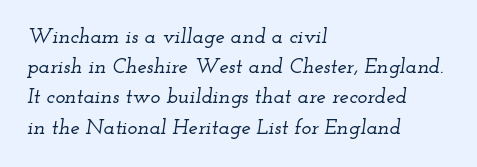
Compared with a centered layout, this one pins lines to the left instead. This block has exactly the height ordinary leading produces. Emphasis-style slanted type is in use. Type without underlining. Each word holds together tightly as a unit, with standard inter-letter gaps.
